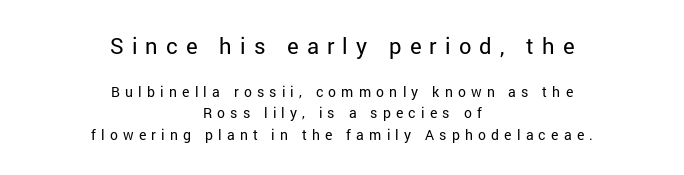
Q: Is the text bold? A: No.
Q: Is the text italic (slanted)? A: No, it is upright.
Q: Is the text underlined? A: No.
Q: How is the paragraph aligned? A: Centered.
Q: Is the spacing between letters normal or unusually wide? A: Unusually wide.
Q: Is the spacing between lines tight, normal or loose? A: Normal.
Q: Which block of text is set in a larger size, the first (top) or the second (bottom)? A: The first (top) one.
